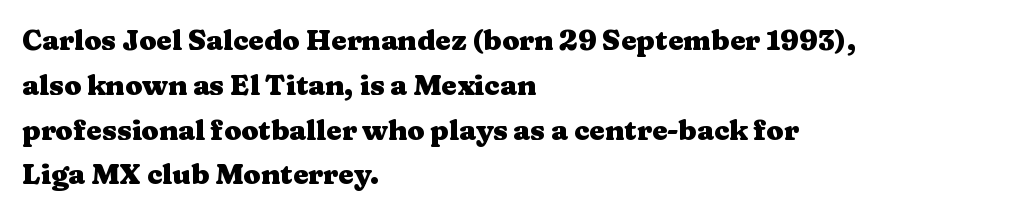
The image shows 28 px heavy, wide serif type, upright; set left-aligned, normal line spacing (1.6x), normal letter spacing, not underlined; medium stroke contrast and a medium x-height.
